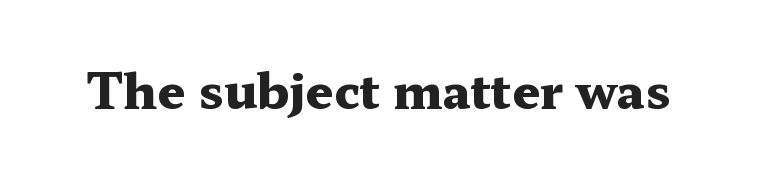
The image shows 49 px heavy, wide serif type, upright; set normal letter spacing, not underlined; medium stroke contrast and a medium x-height.
